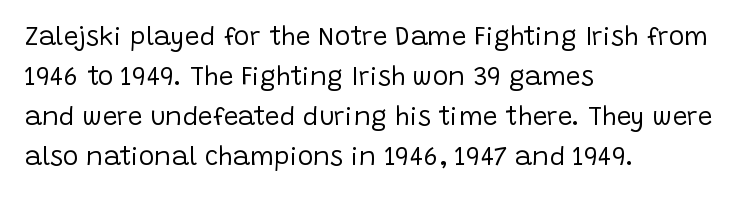
Descender tails drop into unmarked territory. Stroke mass is kept to a normal reading level or below. Default kerning and tracking; the words read as compact shapes. Teacher's note: observe the even left margin — that is flush-left alignment.
